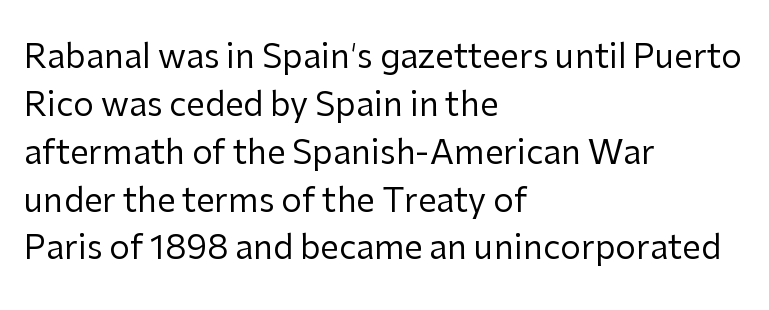
Q: Is the text bold? A: No.
Q: Is the text italic (slanted)? A: No, it is upright.
Q: Is the typeface a serif or a sans-serif typeface? A: Sans-serif.
Q: Is the text underlined? A: No.
Q: How is the paragraph aligned? A: Left-aligned.
Q: Is the spacing between letters normal or unusually wide? A: Normal.
Q: Is the spacing between lines tight, normal or loose? A: Normal.
Q: Width (condensed, normal, or wide)? A: Normal.
Q: Stroke contrast? A: Low.
Q: x-height? A: Medium.
Q: Monospaced? A: No.
